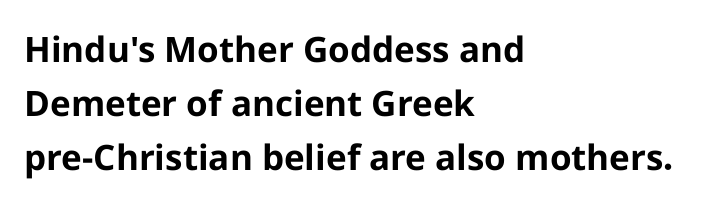
If you drew a line through each stem, it would be perfectly vertical. Character widths vary here, with narrow letters taking less room than wide ones. Students, this is bold: see how much ink each stroke carries. Line starts are locked; line ends wander. The baseline area is clear.
